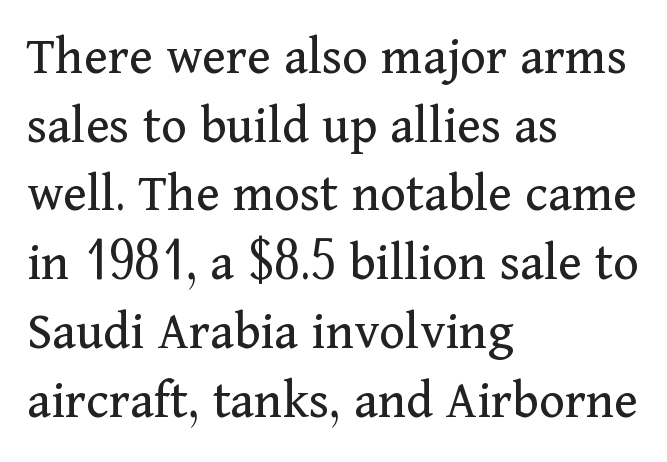
Observe the serifs anchoring each vertical stroke in this sample. Proportional: the letters do not fall into vertical columns. The text block is weighted toward the left margin, trailing off unevenly rightward. Is the type heavy? It reads as light-to-regular instead. Vertical strokes here are truly vertical. What stands out about the letter spacing? Nothing — it is the standard amount.
